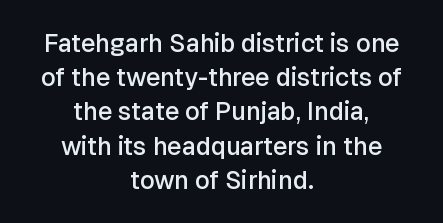
The image shows 25 px text type, upright; set centered, normal line spacing (1.37x), normal letter spacing, not underlined.
